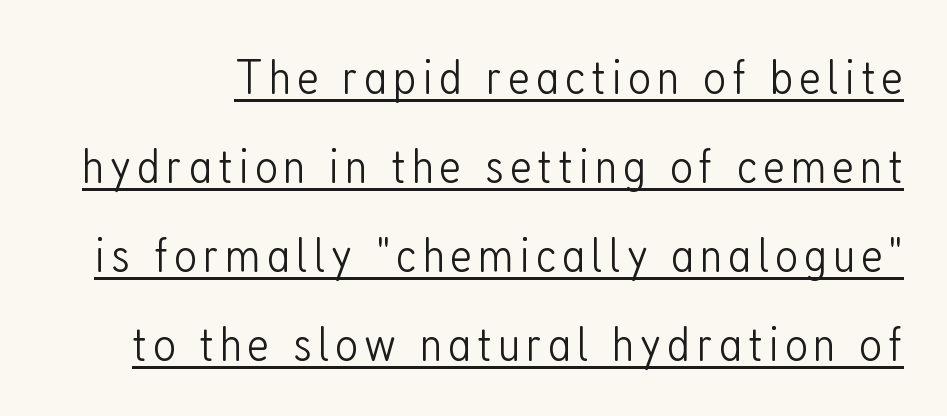
Q: Is the text bold? A: No.
Q: Is the text italic (slanted)? A: No, it is upright.
Q: Is the typeface a serif or a sans-serif typeface? A: Sans-serif.
Q: Is the text underlined? A: Yes.
Q: Width (condensed, normal, or wide)? A: Condensed.
Q: Stroke contrast? A: Low.
Q: x-height? A: Medium.
Q: Monospaced? A: No.
